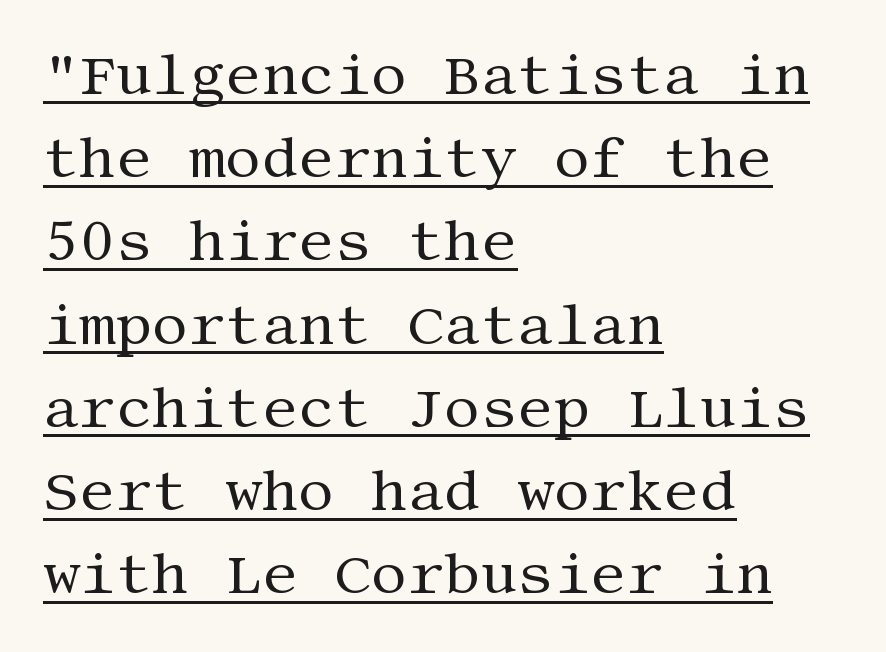
The image shows 57 px regular-weight serif type, upright; set left-aligned, normal line spacing (1.46x), normal letter spacing, underlined; medium stroke contrast and a large x-height.
